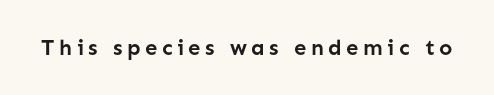
{"italic": "no", "bold": "yes", "underline": "no", "letter_spacing": "wide", "letter_spacing_em": 0.2, "glyph_px": 22}
